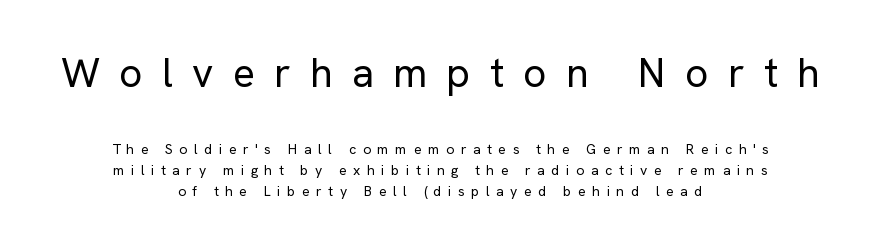
The image shows 41 px regular-weight sans-serif type, upright; set centered, normal line spacing (1.5x), unusually wide letter spacing (+0.47 em), not underlined; the first (top) block is 2.93x larger; low stroke contrast and a medium x-height.
